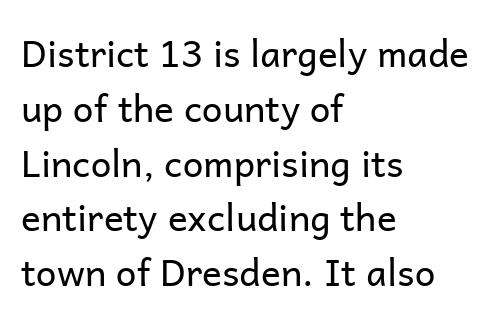
Q: Is the text bold? A: No.
Q: Is the text italic (slanted)? A: No, it is upright.
Q: Is the typeface a serif or a sans-serif typeface? A: Sans-serif.
Q: Is the text underlined? A: No.
Q: How is the paragraph aligned? A: Left-aligned.
Q: Is the spacing between letters normal or unusually wide? A: Normal.
Q: Is the spacing between lines tight, normal or loose? A: Normal.
Q: Width (condensed, normal, or wide)? A: Normal.
Q: Stroke contrast? A: Low.
Q: x-height? A: Medium.
Q: Monospaced? A: No.
